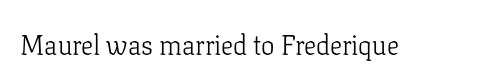
The image shows 27 px text type, upright; set normal letter spacing, not underlined.
